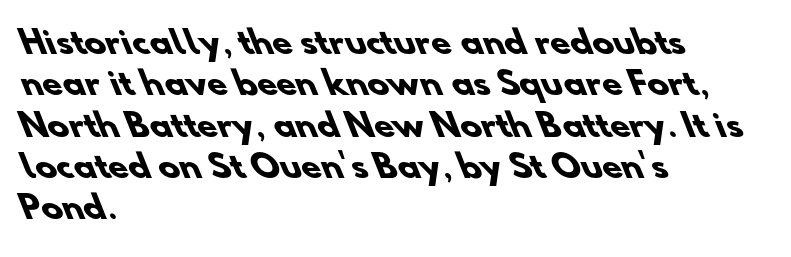
{"serif": "no", "bold": "yes", "weight": "heavy", "width": "normal", "stroke_contrast": "low", "x_height": "small", "monospaced": "no", "underline": "no", "align": "left", "line_spacing": "normal", "line_spacing_ratio": 1.29, "letter_spacing": "normal", "letter_spacing_em": 0.0, "glyph_px": 32}
